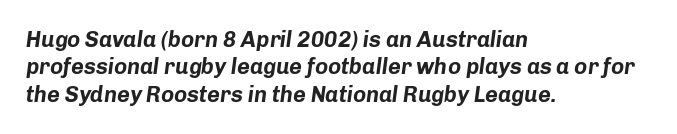
Q: Is the text bold? A: Yes.
Q: Is the text italic (slanted)? A: Yes, it leans right by about 8 degrees.
Q: Is the text underlined? A: No.
Q: How is the paragraph aligned? A: Left-aligned.
Q: Is the spacing between letters normal or unusually wide? A: Normal.
